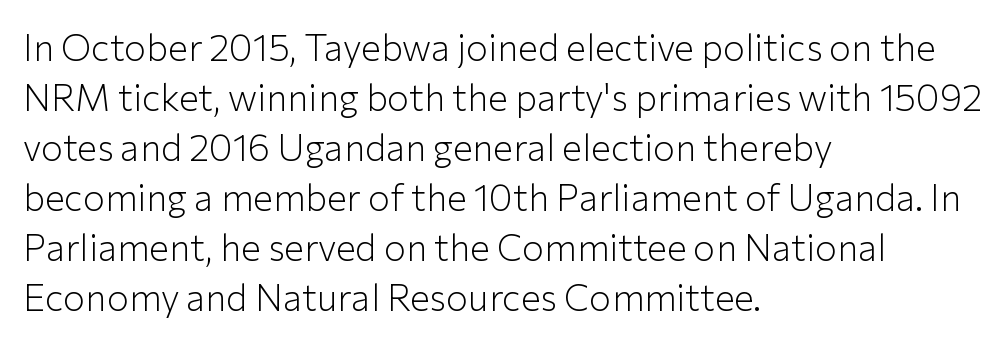
Tracking value appears to be zero — textbook default spacing. Layout note: lines flush left. Varying glyph widths throughout — classic text-font behaviour. No heavy texture on the line: the type isn't bold. Underlining? Definitely not there.
